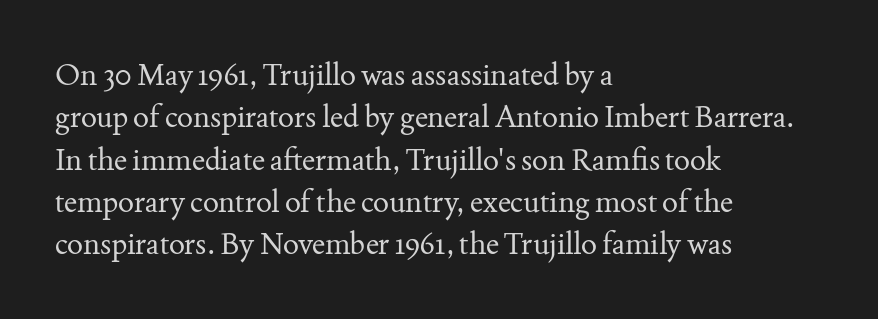
Weight: regular or lighter. The horizontal fit of the characters is conventional and even. Leading matches the norm, producing a regular column. The face used here is proportionally spaced, like ordinary book or web type.
